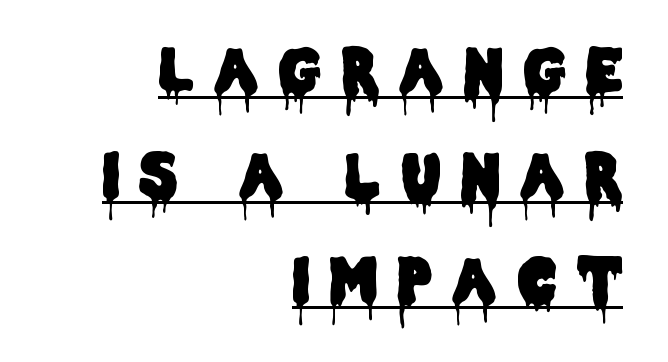
Every stem runs plumb, perpendicular to the baseline. Reading down the block, your eye finds every line finishing at a fixed right position. The specimen includes a rule beneath the text block's lines. The passage shown is typeset with a sans-serif family.
